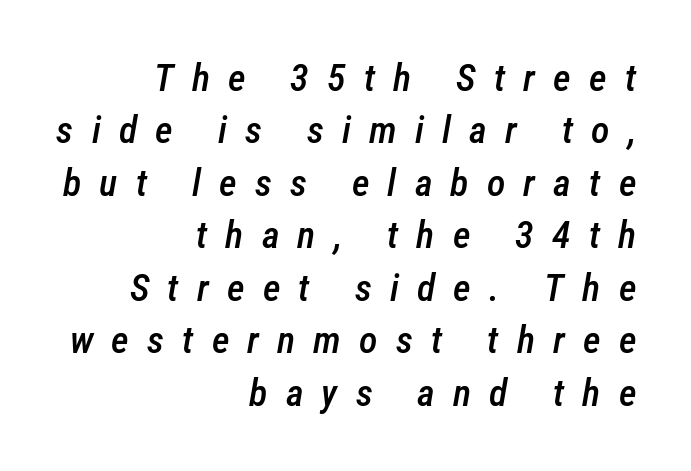
The image shows 38 px semibold, condensed type, italic (leaning right); set right-aligned, normal line spacing (1.38x), unusually wide letter spacing (+0.48 em), not underlined; low stroke contrast and a medium x-height.
